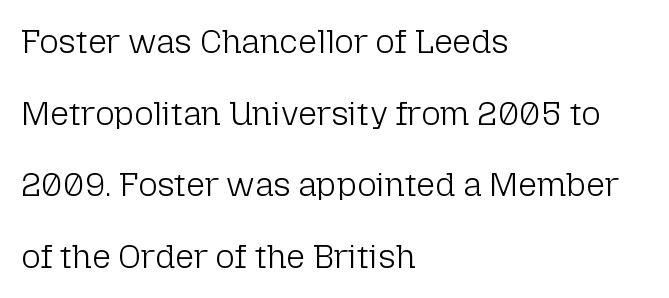
Q: Is the text bold? A: No.
Q: Is the text italic (slanted)? A: No, it is upright.
Q: Is the typeface a serif or a sans-serif typeface? A: Sans-serif.
Q: Is the text underlined? A: No.
Q: How is the paragraph aligned? A: Left-aligned.
Q: Is the spacing between letters normal or unusually wide? A: Normal.
Q: Is the spacing between lines tight, normal or loose? A: Loose.
Q: Width (condensed, normal, or wide)? A: Normal.
Q: Stroke contrast? A: Low.
Q: x-height? A: Medium.
Q: Monospaced? A: No.
